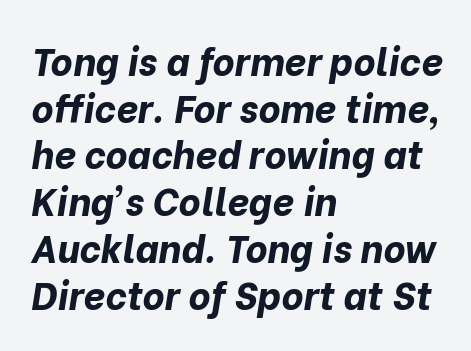
{"italic": "yes", "lean": "right", "slant_degrees": 10, "bold": "yes", "weight": "bold", "width": "normal", "stroke_contrast": "low", "x_height": "medium", "monospaced": "no", "underline": "no", "align": "left", "line_spacing_ratio": 1.23, "letter_spacing": "normal", "letter_spacing_em": 0.0, "glyph_px": 38}
